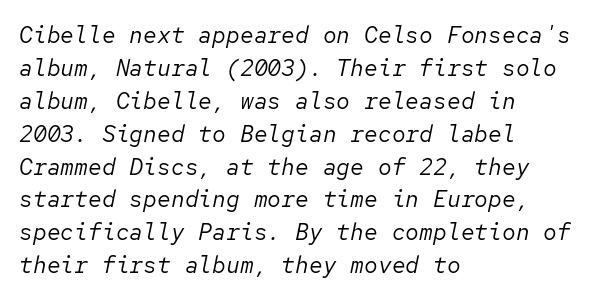
{"italic": "yes", "lean": "right", "slant_degrees": 12, "bold": "no", "underline": "no", "align": "left", "line_spacing": "normal", "line_spacing_ratio": 1.43, "letter_spacing": "normal", "letter_spacing_em": 0.0, "glyph_px": 23}
